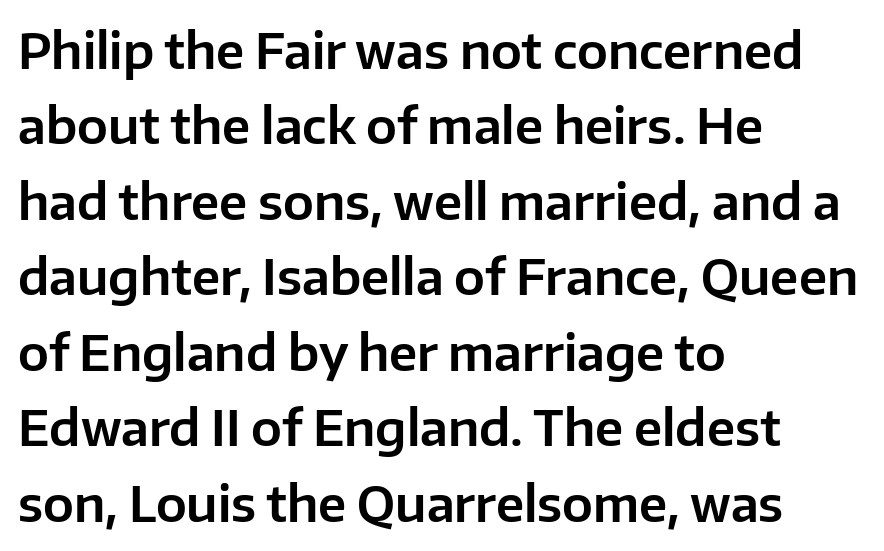
{"serif": "no", "italic": "no", "width": "normal", "stroke_contrast": "low", "x_height": "medium", "monospaced": "no", "underline": "no", "align": "left", "line_spacing": "normal", "line_spacing_ratio": 1.54, "letter_spacing": "normal", "letter_spacing_em": 0.0, "glyph_px": 49}
